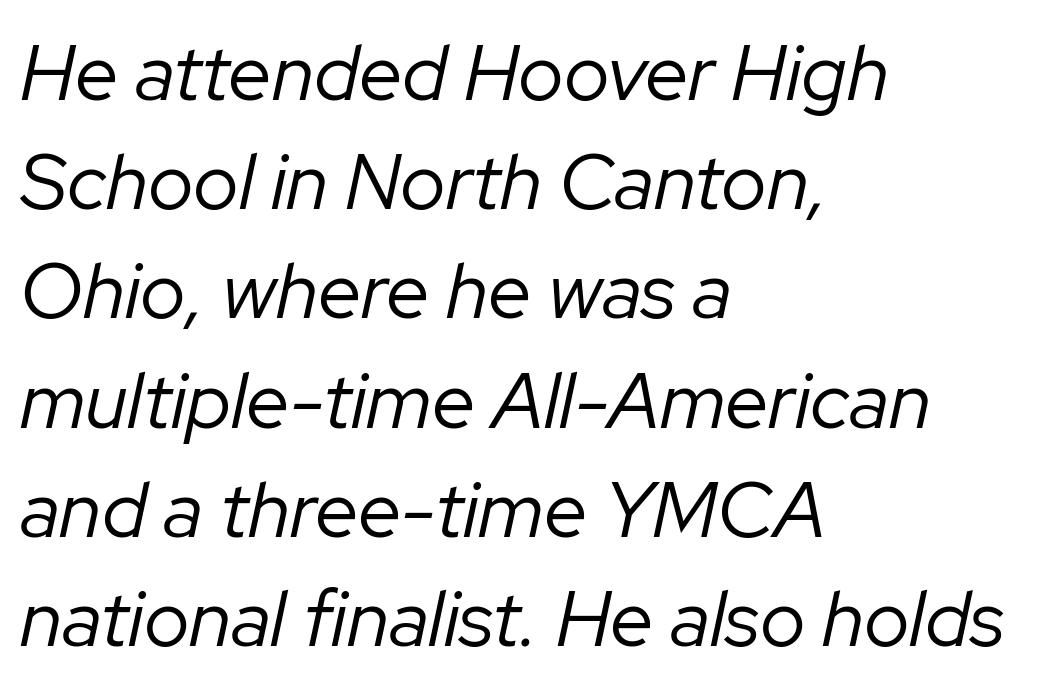
Honestly, the row spacing looks completely unremarkable. The passage shown is typed in a proportional face where columns would drift. The letterforms sit at book weight or below. The specimen reads as italic at a glance. These lines are set flush left with a ragged right edge. No extra tracking has been applied to these lines.
